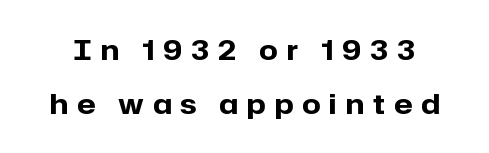
{"italic": "no", "bold": "yes", "underline": "no", "line_spacing": "loose", "line_spacing_ratio": 1.99, "letter_spacing": "wide", "letter_spacing_em": 0.33, "glyph_px": 27}
